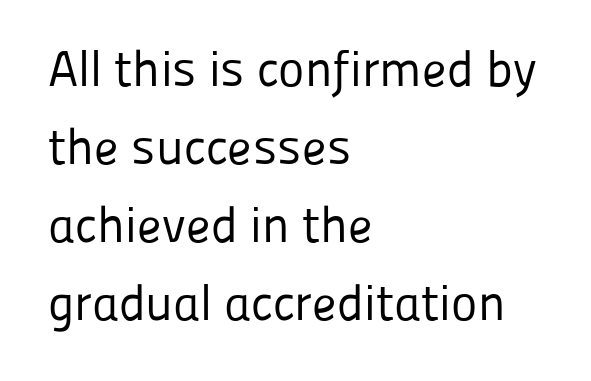
If you measured baseline to baseline, you'd find a middling distance. Is the letter spacing exaggerated? No — it looks like the ordinary default. These lines stack with their left ends in a neat column. Grotesque or geometric, the face here clearly has no serifs. Stems here are at most as thick as an everyday book face. The letters stand upright; this is a roman face.
